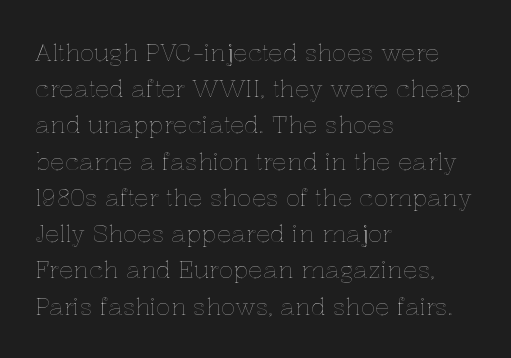
Q: Is the text italic (slanted)? A: No, it is upright.
Q: Is the text underlined? A: No.
Q: How is the paragraph aligned? A: Left-aligned.
Q: Is the spacing between letters normal or unusually wide? A: Normal.
Q: Is the spacing between lines tight, normal or loose? A: Normal.
